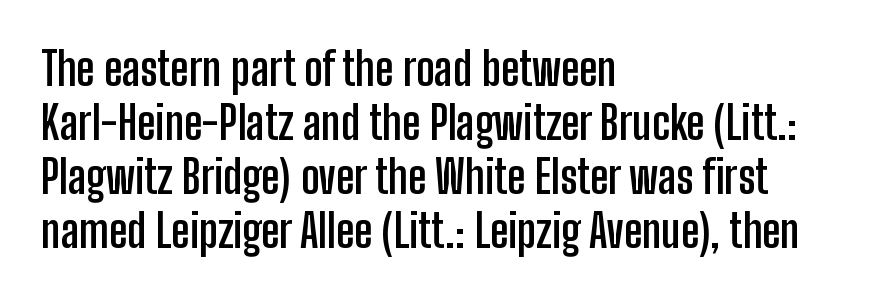
Q: Is the text bold? A: Yes.
Q: Is the text italic (slanted)? A: No, it is upright.
Q: Is the typeface a serif or a sans-serif typeface? A: Sans-serif.
Q: Is the text underlined? A: No.
Q: How is the paragraph aligned? A: Left-aligned.
Q: Is the spacing between letters normal or unusually wide? A: Normal.
Q: Width (condensed, normal, or wide)? A: Condensed.
Q: Stroke contrast? A: Low.
Q: x-height? A: Medium.
Q: Monospaced? A: No.
